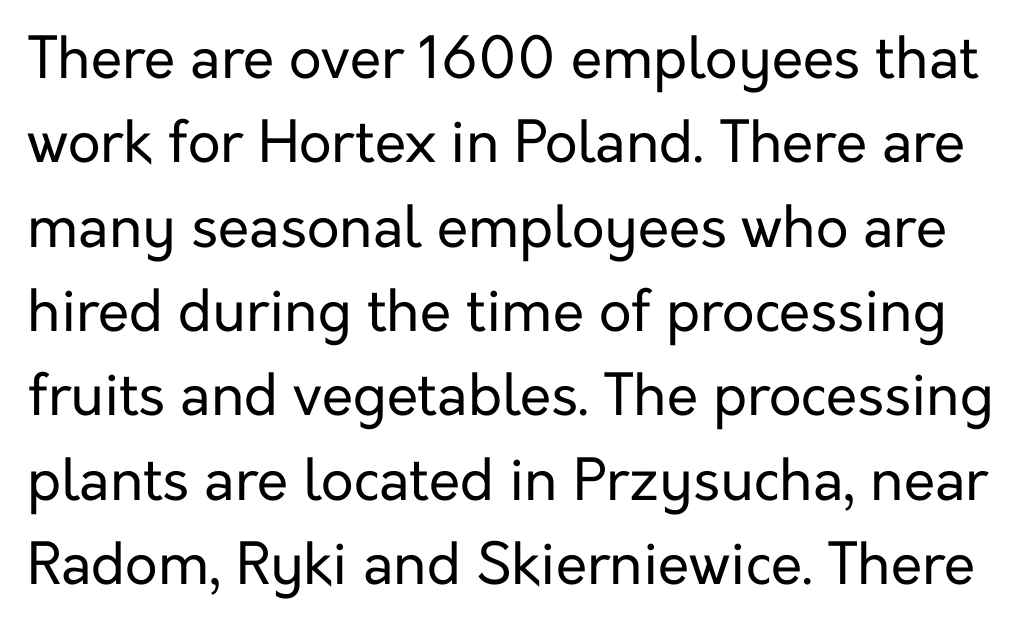
{"serif": "no", "italic": "no", "bold": "no", "weight": "regular", "width": "normal", "stroke_contrast": "low", "x_height": "medium", "monospaced": "no", "underline": "no", "line_spacing": "normal", "line_spacing_ratio": 1.48, "letter_spacing": "normal", "letter_spacing_em": 0.0, "glyph_px": 57}
